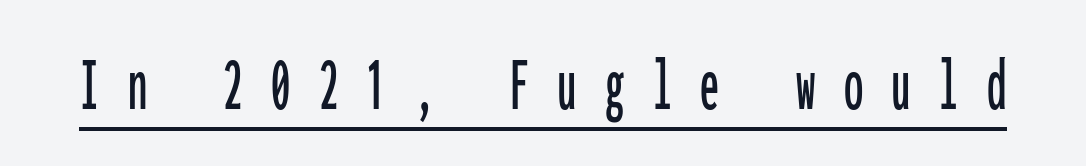
Q: Is the text italic (slanted)? A: No, it is upright.
Q: Is the typeface a serif or a sans-serif typeface? A: Sans-serif.
Q: Is the text underlined? A: Yes.
Q: Is the spacing between letters normal or unusually wide? A: Unusually wide.
Q: Width (condensed, normal, or wide)? A: Condensed.
Q: Stroke contrast? A: Low.
Q: x-height? A: Medium.
Q: Monospaced? A: Yes.
